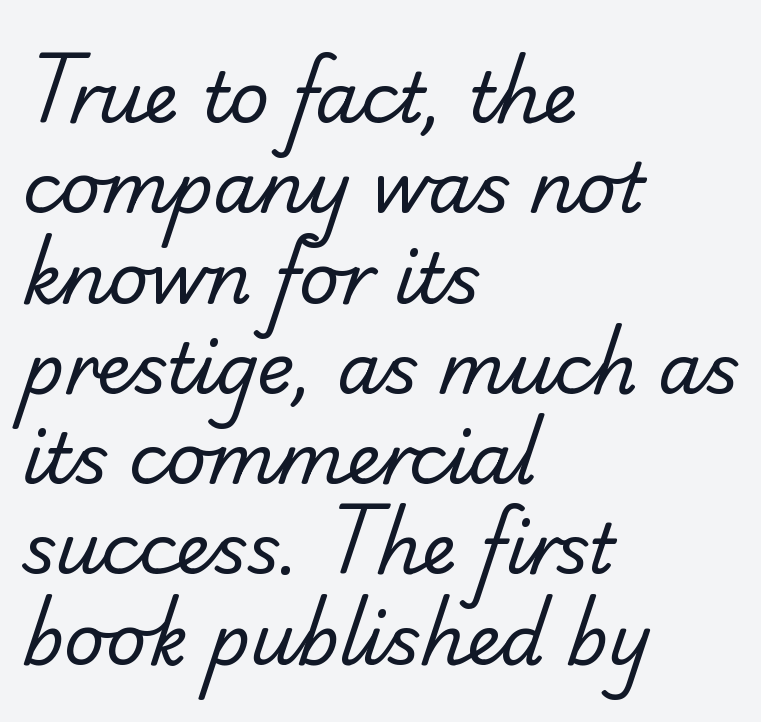
The image shows 70 px regular-weight sans-serif type; set left-aligned, normal line spacing (1.29x), normal letter spacing, not underlined; low stroke contrast and a small x-height.
